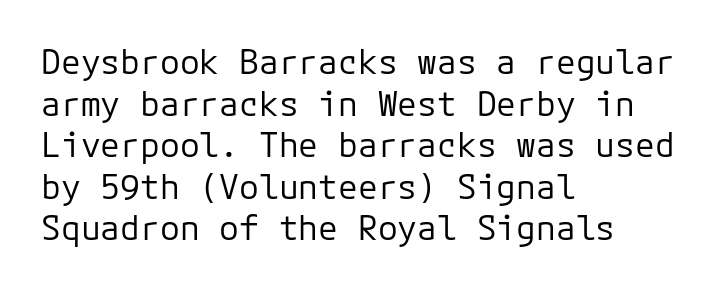
{"serif": "no", "italic": "no", "bold": "no", "weight": "regular", "width": "normal", "stroke_contrast": "low", "x_height": "medium", "monospaced": "yes", "underline": "no", "align": "left", "line_spacing": "normal", "line_spacing_ratio": 1.26, "letter_spacing": "normal", "letter_spacing_em": 0.0, "glyph_px": 33}
